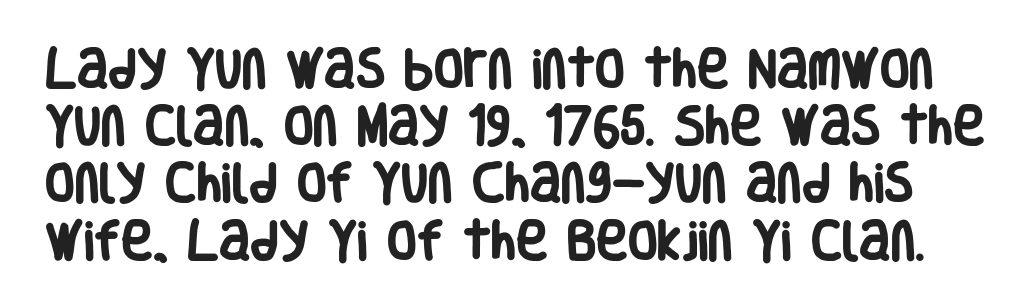
In terms of letterform style, serifs are entirely absent. Descender tails drop into unmarked territory. Each letter keeps its own natural width here, so spacing adapts to shape. The rendering uses a bold face; every stroke is thick and dark.
